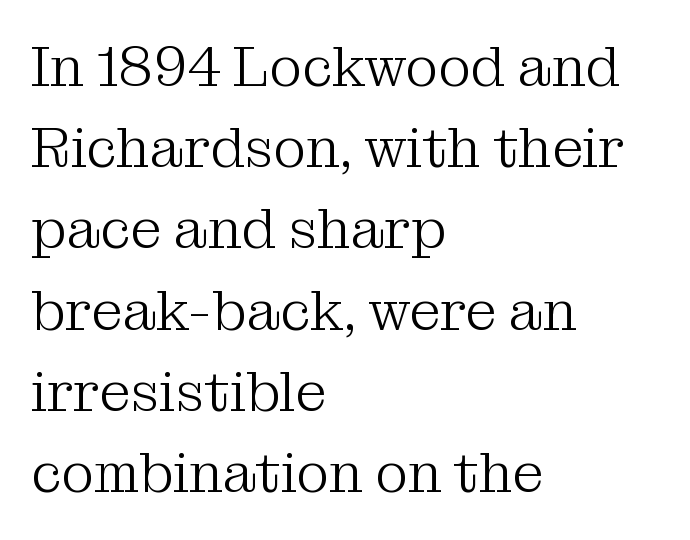
Note the varied advance widths — an 'i' is clearly narrower than an 'm'. Stroke terminals: seriffed. The axis of the letterforms is exactly vertical. The vertical gap from one line to the next is medium.
